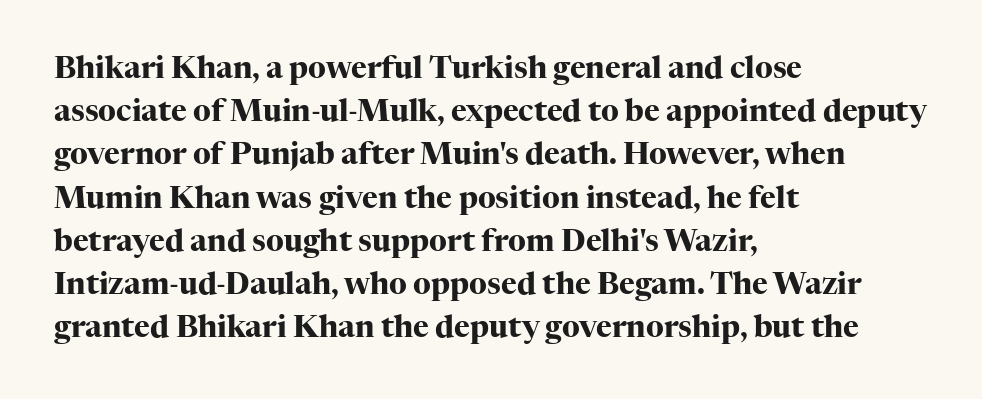
The image shows 30 px heavy serif type, upright; set left-aligned, normal line spacing (1.44x), normal letter spacing, not underlined; high stroke contrast and a medium x-height.
